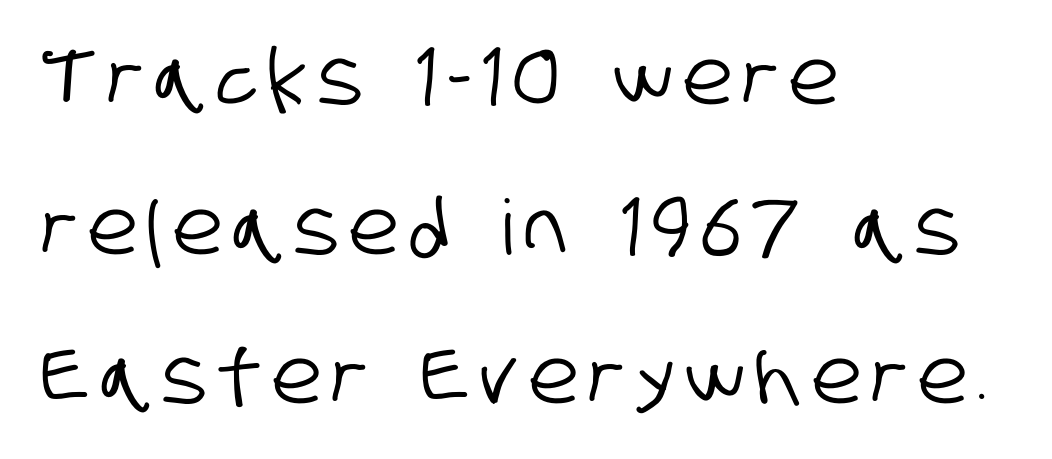
Think of a printed novel: that variable character pitch is what you see here. Any mark beneath the type? The region is blank. The leading is generous, giving the passage an open texture. The lines are quadded left. What kind of face is this? One without serifs — a sans.
